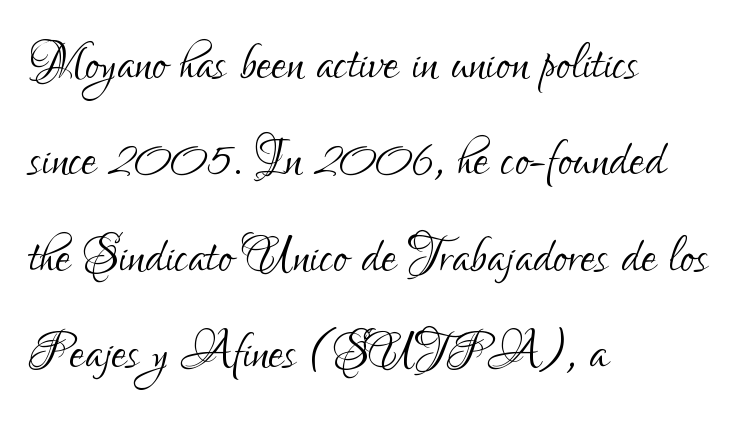
Q: Is the text bold? A: No.
Q: Is the text italic (slanted)? A: Yes.
Q: Is the typeface a serif or a sans-serif typeface? A: Sans-serif.
Q: Is the text underlined? A: No.
Q: How is the paragraph aligned? A: Left-aligned.
Q: Is the spacing between letters normal or unusually wide? A: Normal.
Q: Is the spacing between lines tight, normal or loose? A: Normal.
Q: Width (condensed, normal, or wide)? A: Condensed.
Q: Stroke contrast? A: Low.
Q: x-height? A: Small.
Q: Monospaced? A: No.
